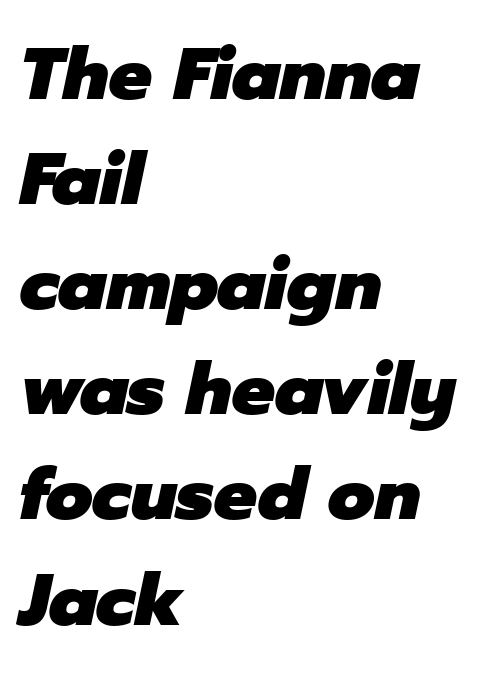
A typesetter would call this leading conventional body-copy spacing. The tracking reads as untouched default to a designer's eye. The zone under the glyphs is completely vacant. This sample has the flowing, uneven cadence of proportional lettering. Leftover space on each line is placed entirely after the last word. A full-strength bold gives these letters their thick strokes.
